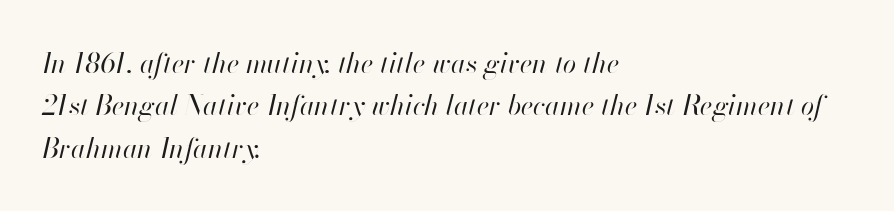
Q: Is the text bold? A: No.
Q: Is the text italic (slanted)? A: Yes, it leans right by about 13 degrees.
Q: Is the text underlined? A: No.
Q: How is the paragraph aligned? A: Left-aligned.
Q: Is the spacing between letters normal or unusually wide? A: Normal.
Q: Is the spacing between lines tight, normal or loose? A: Normal.
